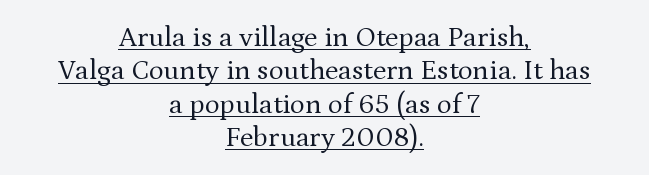
Type style note: has serifs. Every row of glyphs is offset so its center matches the block's center. Tracking value appears to be zero — textbook default spacing. The letters advance in unequal steps, a hallmark of proportional type. This is the regular roman posture of the typeface. The string is rendered with underlining switched on.
